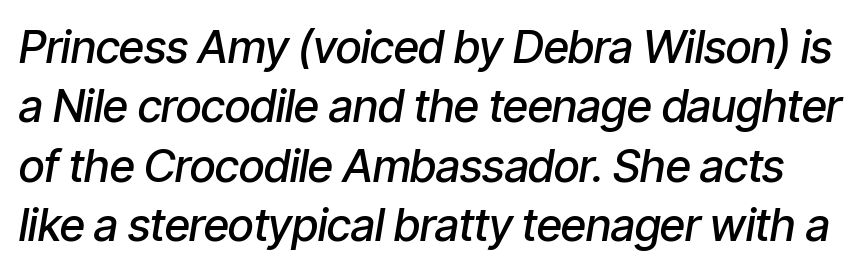
Spacing verdict: proportional, widths tailored to each character. Anything drawn beneath the words? Only blank space. This block has exactly the height ordinary leading produces. The font's italic variant was chosen for this text. Typesetter's note: demi weight, one step under bold.
